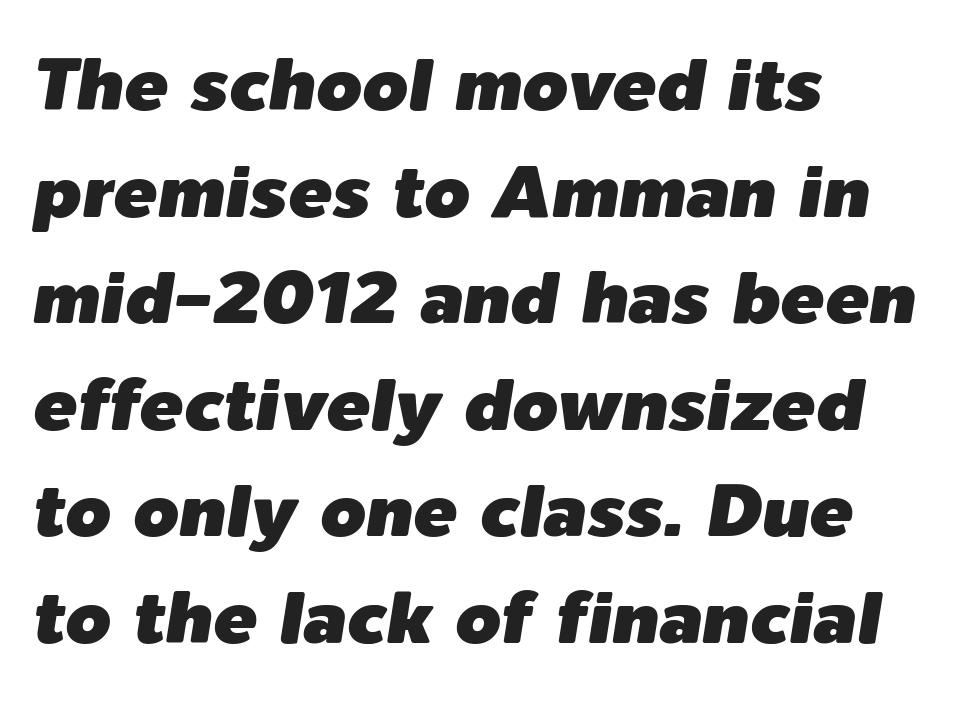
{"italic": "yes", "lean": "right", "slant_degrees": 9, "width": "normal", "stroke_contrast": "low", "x_height": "medium", "monospaced": "no", "underline": "no", "align": "left", "line_spacing": "normal", "line_spacing_ratio": 1.46, "letter_spacing": "normal", "letter_spacing_em": 0.0, "glyph_px": 73}
